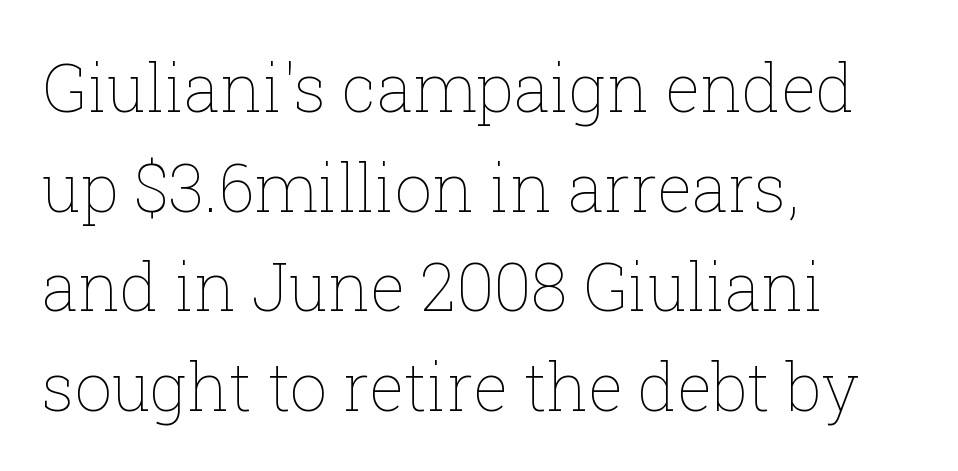
{"italic": "no", "bold": "no", "weight": "thin", "width": "normal", "stroke_contrast": "low", "x_height": "medium", "monospaced": "no", "underline": "no", "align": "left", "line_spacing": "normal", "line_spacing_ratio": 1.51, "letter_spacing": "normal", "letter_spacing_em": 0.0, "glyph_px": 66}
